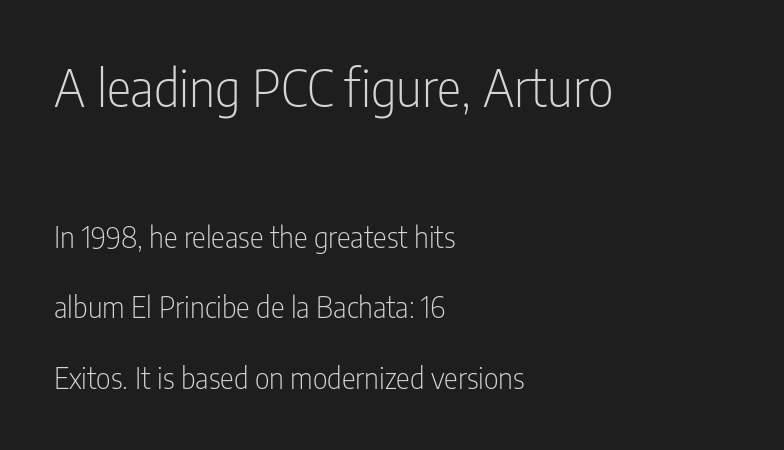
The image shows 51 px light, condensed sans-serif type, upright; set left-aligned, loose line spacing (2.42x), normal letter spacing, not underlined; the first (top) block is 1.76x larger; low stroke contrast and a medium x-height.
